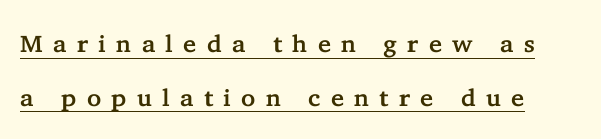
The image shows 24 px text type, upright; set left-aligned, loose line spacing (2.24x), unusually wide letter spacing (+0.43 em), underlined.
